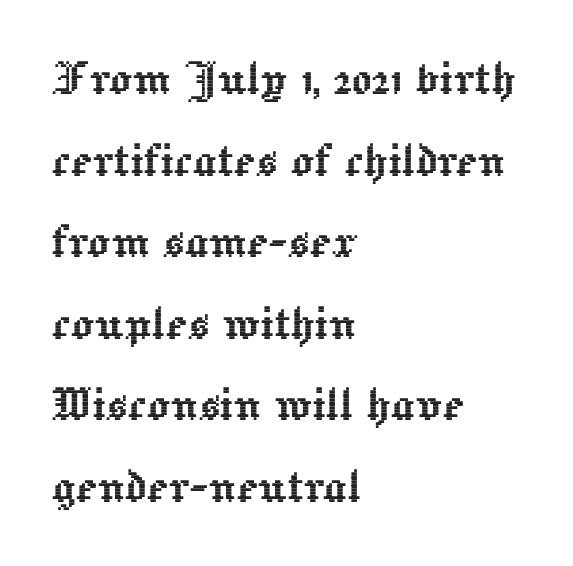
The image shows 57 px text type, upright; set left-aligned, normal line spacing (1.43x), normal letter spacing, not underlined; a medium x-height.
